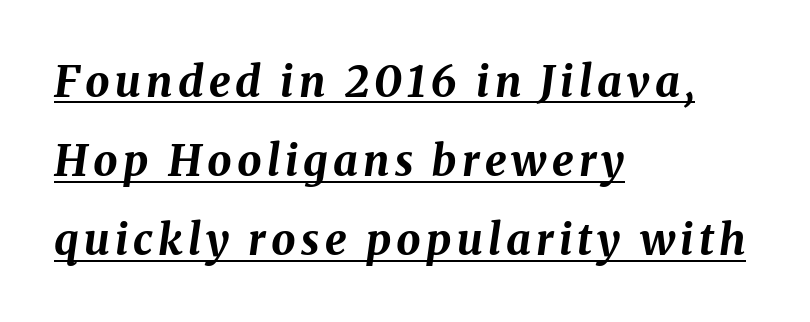
The text block is weighted toward the left margin, trailing off unevenly rightward. There's an unmistakable incline to the writing here. Pretty heavy lettering here — definitely bold. You can see a thin bar hugging the bottom of the glyphs. Varying glyph widths throughout — classic text-font behaviour.
